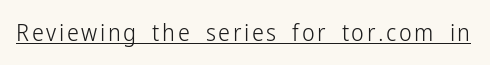
{"italic": "no", "bold": "no", "underline": "yes", "glyph_px": 24}
